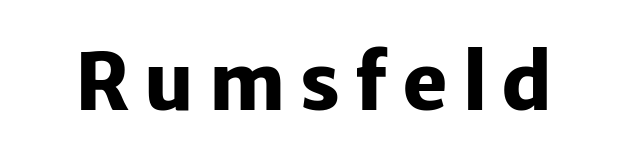
The image shows 77 px heavy sans-serif type, upright; set not underlined; low stroke contrast and a medium x-height.
